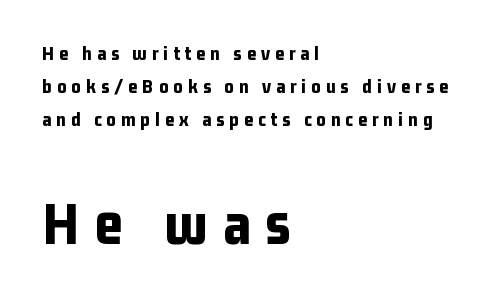
The image shows 61 px bold, condensed sans-serif type, upright; set left-aligned, normal line spacing (1.65x), unusually wide letter spacing (+0.25 em), not underlined; the second (bottom) block is 3.05x larger; low stroke contrast and a medium x-height.
